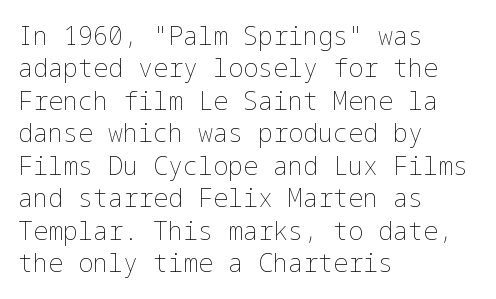
The words here are not underlined. Whoever set this chose a conventional vertical rhythm. Honestly, the letter spacing is just normal — you wouldn't notice it. Tall strokes in this sample are plumb rather than angled. Compared with a centered layout, this one pins lines to the left instead. The weight tops out at a normal text grade.
